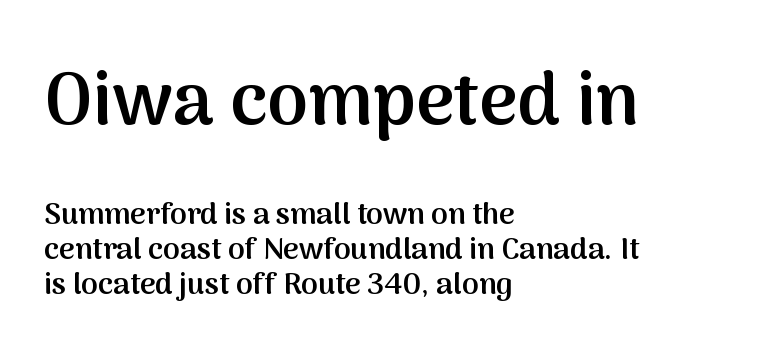
{"serif": "no", "italic": "no", "bold": "semi", "weight": "semibold", "width": "normal", "stroke_contrast": "medium", "x_height": "medium", "monospaced": "no", "underline": "no", "align": "left", "line_spacing_ratio": 1.18, "letter_spacing": "normal", "letter_spacing_em": 0.0, "larger_block": "first", "size_ratio": 2.47, "glyph_px": 74}
